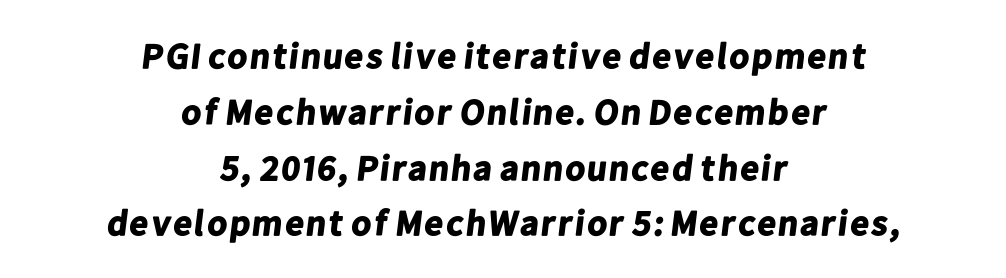
Q: Is the text bold? A: Yes.
Q: Is the typeface a serif or a sans-serif typeface? A: Sans-serif.
Q: Is the text underlined? A: No.
Q: How is the paragraph aligned? A: Centered.
Q: Is the spacing between letters normal or unusually wide? A: Normal.
Q: Is the spacing between lines tight, normal or loose? A: Normal.
Q: Width (condensed, normal, or wide)? A: Normal.
Q: Stroke contrast? A: Low.
Q: x-height? A: Medium.
Q: Monospaced? A: No.
